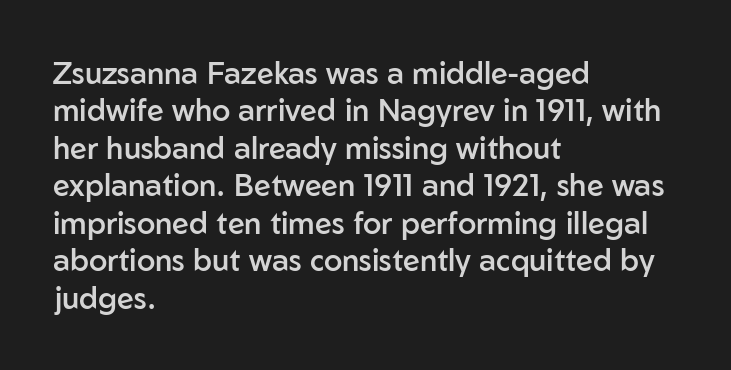
The type family on display is of the sans-serif kind. Compared with typical paragraphs, the rows here are spaced about the same. Stems and bowls a touch heavier than normal — semibold. A student would call this left alignment; a typographer would say flush left, rag right. Posture: upright roman.
